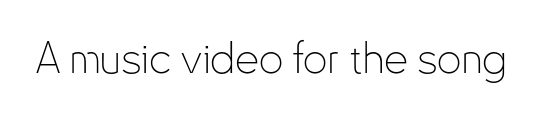
Q: Is the text bold? A: No.
Q: Is the text italic (slanted)? A: No, it is upright.
Q: Is the typeface a serif or a sans-serif typeface? A: Sans-serif.
Q: Is the text underlined? A: No.
Q: Is the spacing between letters normal or unusually wide? A: Normal.
Q: Width (condensed, normal, or wide)? A: Condensed.
Q: Stroke contrast? A: Low.
Q: x-height? A: Small.
Q: Monospaced? A: No.
